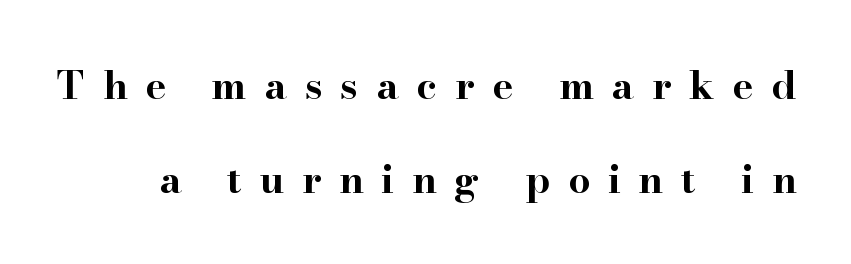
The image shows 39 px bold, wide serif type, upright; set loose line spacing (2.4x), unusually wide letter spacing (+0.46 em), not underlined; high stroke contrast and a small x-height.
